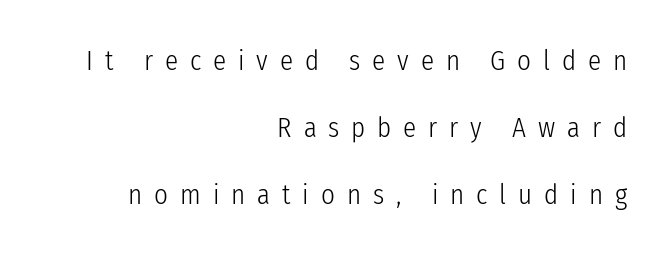
Q: Is the text bold? A: No.
Q: Is the text italic (slanted)? A: No, it is upright.
Q: Is the text underlined? A: No.
Q: How is the paragraph aligned? A: Right-aligned.
Q: Is the spacing between letters normal or unusually wide? A: Unusually wide.
Q: Is the spacing between lines tight, normal or loose? A: Loose.
